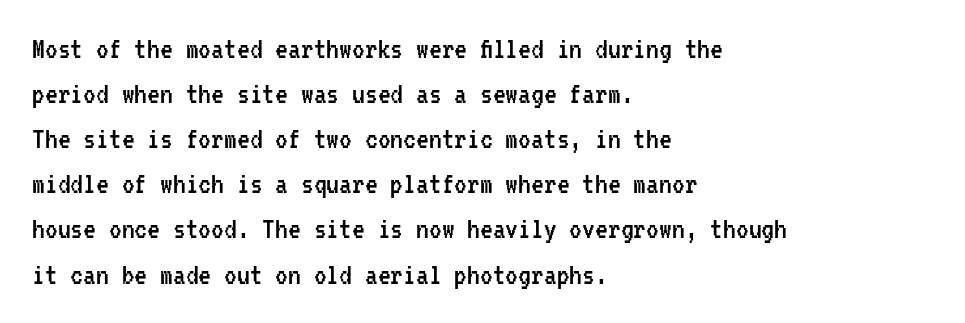
The image shows 32 px regular-weight, condensed sans-serif type, upright, monospaced; set left-aligned, normal line spacing (1.41x), normal letter spacing, not underlined; low stroke contrast and a medium x-height.
